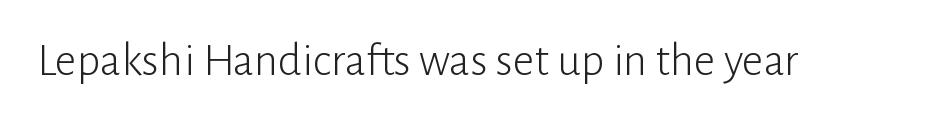
The image shows 47 px light sans-serif type, upright; set normal letter spacing, not underlined; low stroke contrast and a medium x-height.
